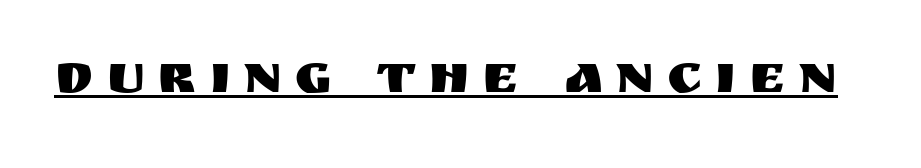
The line texture is sparse and dotted thanks to wide tracking. Every character sits straight up, as roman type does. A sans-serif font was chosen for this passage. Emphasis is given by a line drawn under the lettering.
